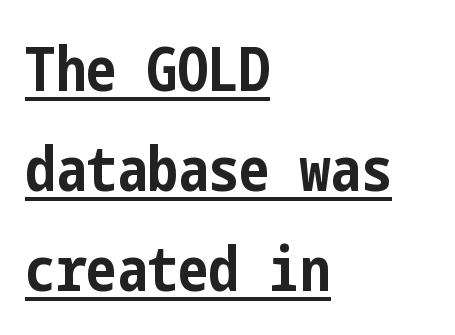
Horizontal alignment here is leftward, the default for most running prose. Stroke terminals: plain, sans-serif. How would I describe the line gaps? Plain and ordinary. Characters remain perfectly vertical along every line. This rendering leaves character spacing at its baseline value.
